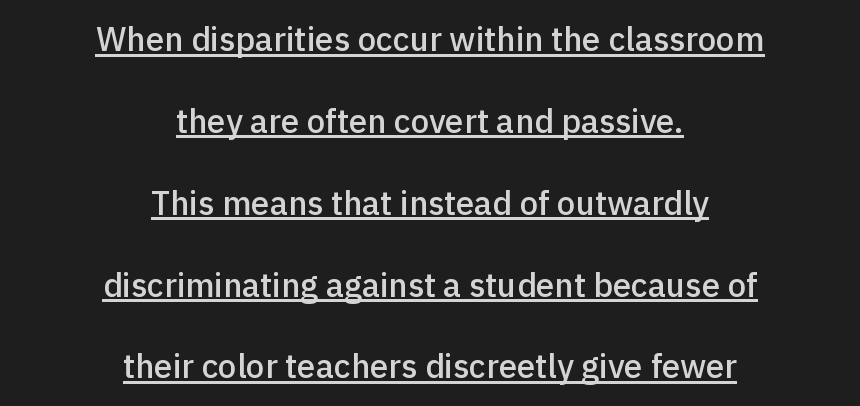
The image shows 33 px semibold sans-serif type, upright; set centered, loose line spacing (2.48x), normal letter spacing, underlined; a medium x-height.
